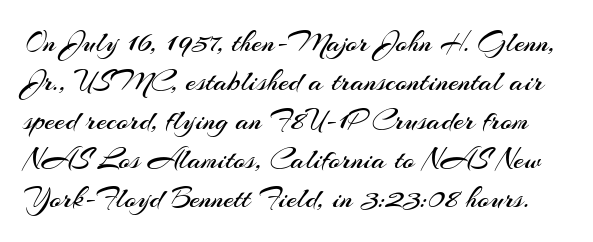
The strip under each line holds only bare page. There is no visible air inserted between adjacent glyphs. Is this a fixed-width face? No — the glyphs have proportional, varying widths. How would I describe the line gaps? Plain and ordinary.
